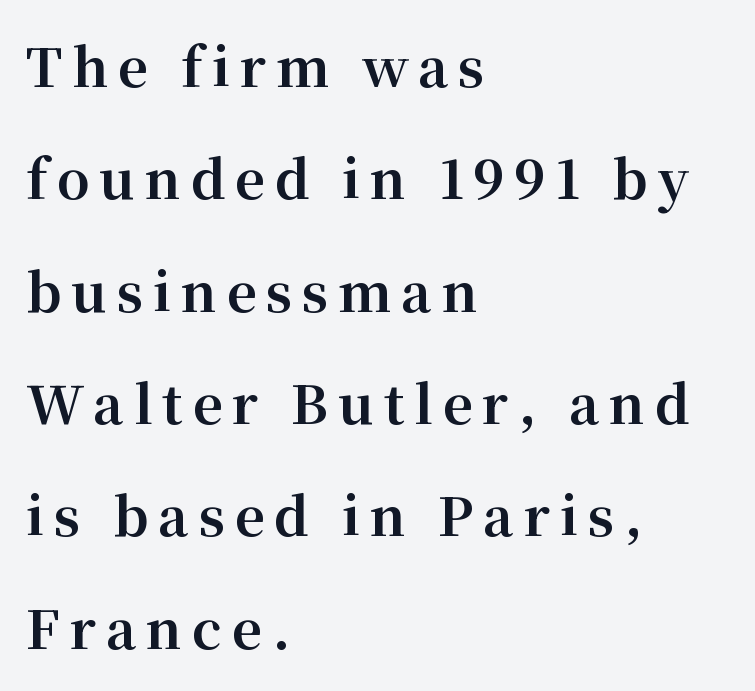
Q: Is the text bold? A: Yes.
Q: Is the text italic (slanted)? A: No, it is upright.
Q: Is the typeface a serif or a sans-serif typeface? A: Serif.
Q: Is the text underlined? A: No.
Q: How is the paragraph aligned? A: Left-aligned.
Q: Is the spacing between lines tight, normal or loose? A: Loose.
Q: Width (condensed, normal, or wide)? A: Normal.
Q: Stroke contrast? A: Medium.
Q: x-height? A: Medium.
Q: Monospaced? A: No.
